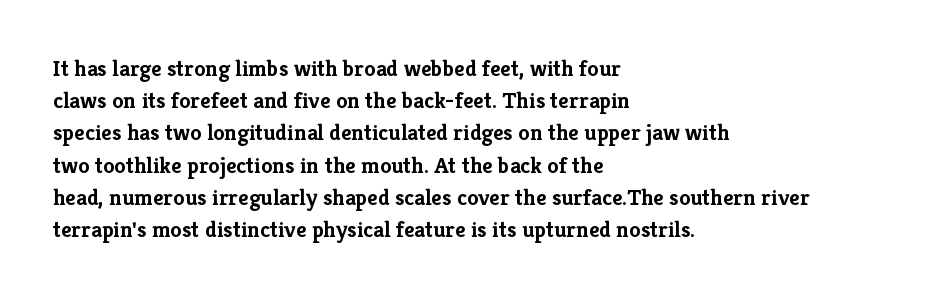
The image shows 23 px bold type, upright; set left-aligned, normal line spacing (1.4x), normal letter spacing, not underlined.
